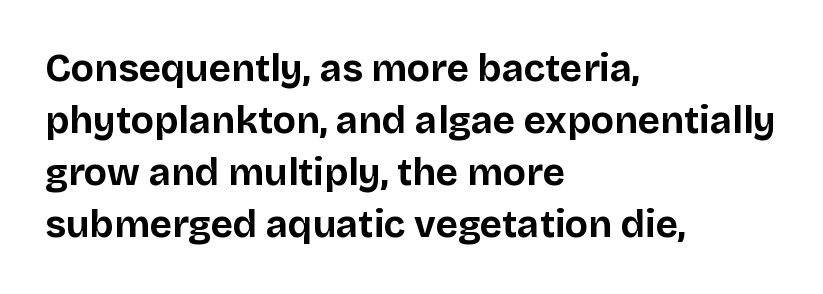
Q: Is the text bold? A: Yes.
Q: Is the text italic (slanted)? A: No, it is upright.
Q: Is the typeface a serif or a sans-serif typeface? A: Sans-serif.
Q: Is the text underlined? A: No.
Q: How is the paragraph aligned? A: Left-aligned.
Q: Is the spacing between letters normal or unusually wide? A: Normal.
Q: Is the spacing between lines tight, normal or loose? A: Normal.
Q: Width (condensed, normal, or wide)? A: Normal.
Q: Stroke contrast? A: Low.
Q: x-height? A: Large.
Q: Monospaced? A: No.
